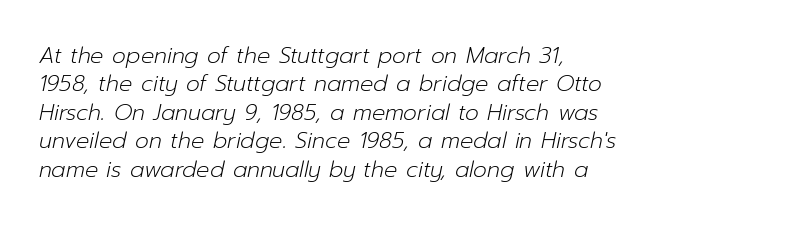
The image shows 22 px text type, italic (leaning right); set left-aligned, normal line spacing (1.29x), normal letter spacing, not underlined.
